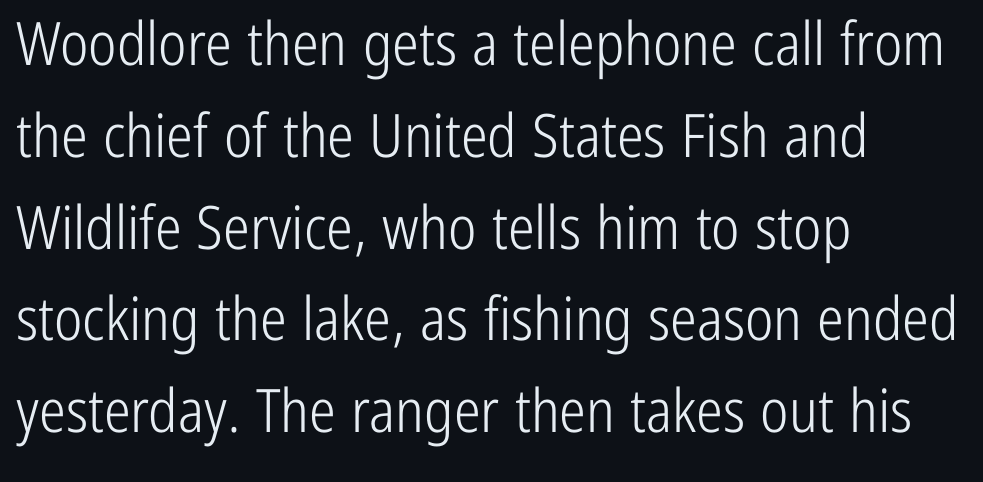
Q: Is the text bold? A: No.
Q: Is the text italic (slanted)? A: No, it is upright.
Q: Is the typeface a serif or a sans-serif typeface? A: Sans-serif.
Q: Is the text underlined? A: No.
Q: How is the paragraph aligned? A: Left-aligned.
Q: Is the spacing between letters normal or unusually wide? A: Normal.
Q: Is the spacing between lines tight, normal or loose? A: Normal.
Q: Width (condensed, normal, or wide)? A: Condensed.
Q: Stroke contrast? A: Low.
Q: x-height? A: Medium.
Q: Monospaced? A: No.
